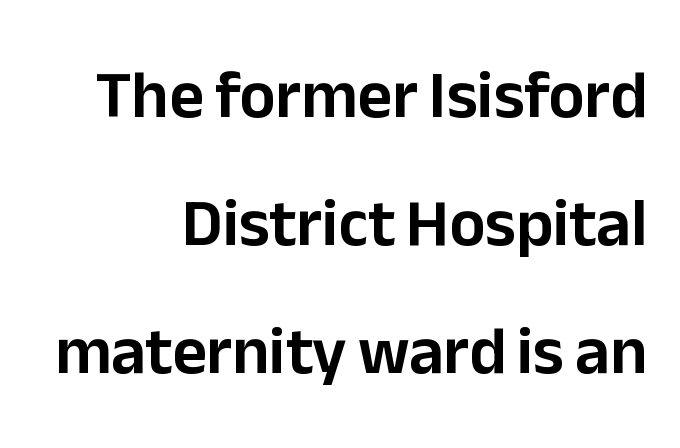
The axis of the letterforms is exactly vertical. The letters advance in unequal steps, a hallmark of proportional type. The letters sit at their default tracking, neither squeezed nor spread. The gap between lines stays unmarked. A great deal of white space separates one row of letters from the next. The passage is arranged like a letterhead date or caption credit — flush right.
